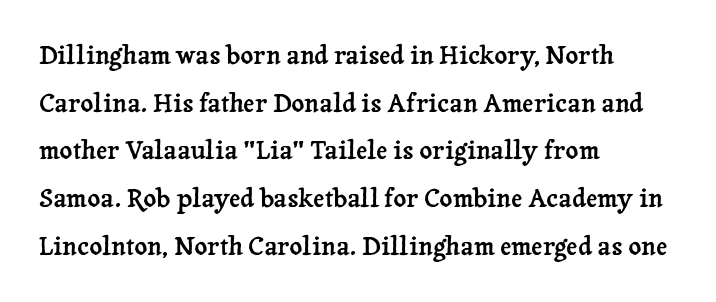
Unmarked baselines from the first word to the last. The lines are quadded left. Regarding leading, the lines here are spaced well apart. Spacing between characters is what you'd get straight out of the box. The axis of the letterforms is exactly vertical.
